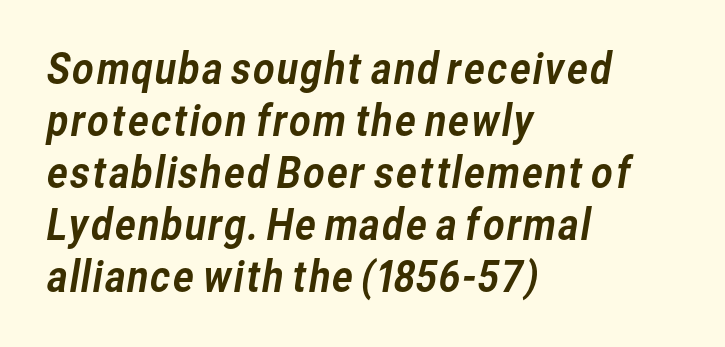
Left-aligned paragraph, ragged on the right. The designer went with a sans here, leaving each stem footless. No extra tracking has been applied to these lines. Here the designer chose a conventional face with non-uniform glyph widths.
